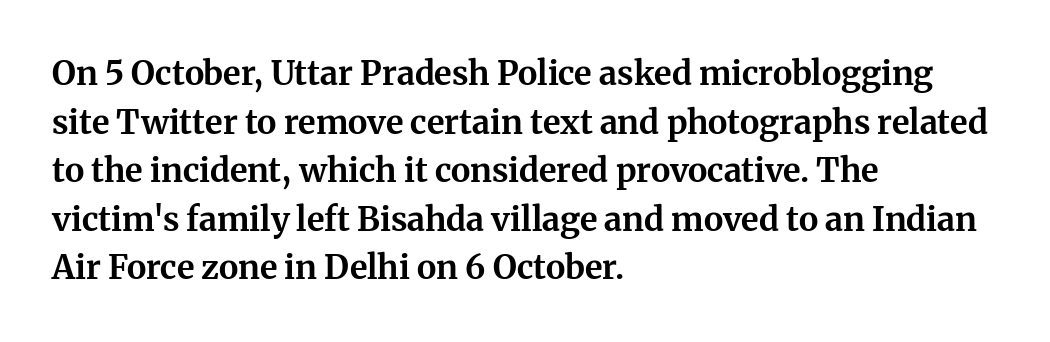
{"serif": "yes", "italic": "no", "bold": "yes", "weight": "bold", "width": "normal", "stroke_contrast": "medium", "x_height": "medium", "monospaced": "no", "underline": "no", "align": "left", "line_spacing": "normal", "line_spacing_ratio": 1.47, "letter_spacing": "normal", "letter_spacing_em": 0.0, "glyph_px": 33}
